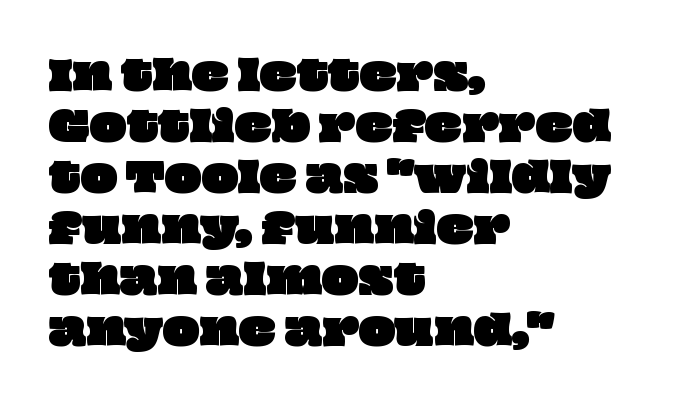
Q: Is the text underlined? A: No.
Q: How is the paragraph aligned? A: Left-aligned.
Q: Is the spacing between letters normal or unusually wide? A: Normal.
Q: Is the spacing between lines tight, normal or loose? A: Normal.
Q: Width (condensed, normal, or wide)? A: Wide.
Q: Stroke contrast? A: Low.
Q: x-height? A: Large.
Q: Monospaced? A: No.
